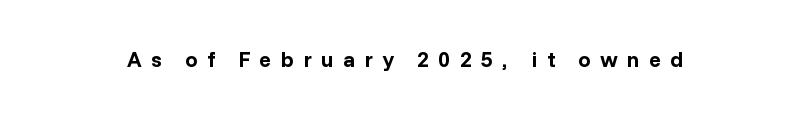
{"italic": "no", "bold": "yes", "underline": "no", "letter_spacing": "wide", "letter_spacing_em": 0.42, "glyph_px": 22}
